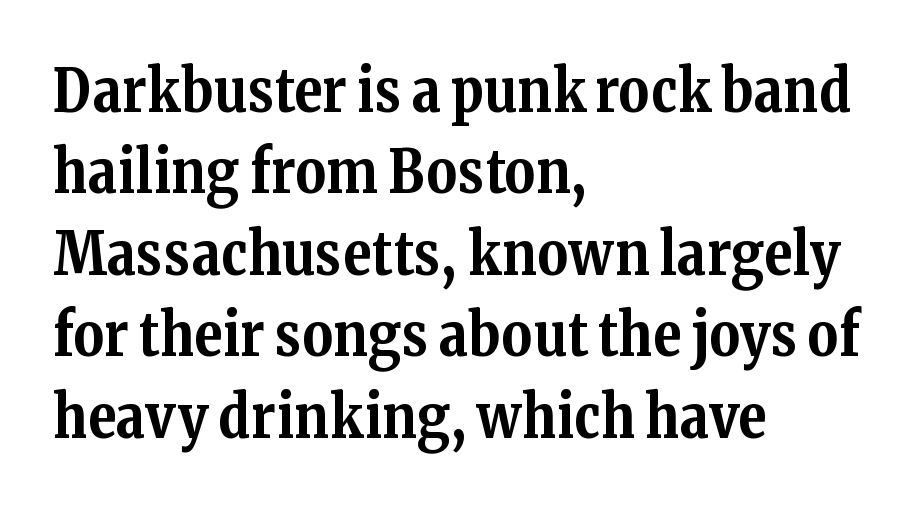
{"serif": "yes", "italic": "no", "bold": "yes", "weight": "bold", "width": "normal", "stroke_contrast": "medium", "x_height": "medium", "monospaced": "no", "underline": "no", "align": "left", "line_spacing": "normal", "line_spacing_ratio": 1.38, "letter_spacing": "normal", "letter_spacing_em": 0.0, "glyph_px": 59}
